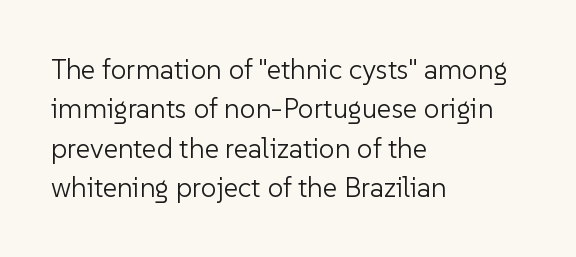
Q: Is the text bold? A: No.
Q: Is the text italic (slanted)? A: No, it is upright.
Q: Is the typeface a serif or a sans-serif typeface? A: Sans-serif.
Q: Is the text underlined? A: No.
Q: How is the paragraph aligned? A: Left-aligned.
Q: Is the spacing between letters normal or unusually wide? A: Normal.
Q: Is the spacing between lines tight, normal or loose? A: Normal.
Q: Width (condensed, normal, or wide)? A: Normal.
Q: Stroke contrast? A: Low.
Q: x-height? A: Medium.
Q: Monospaced? A: No.
